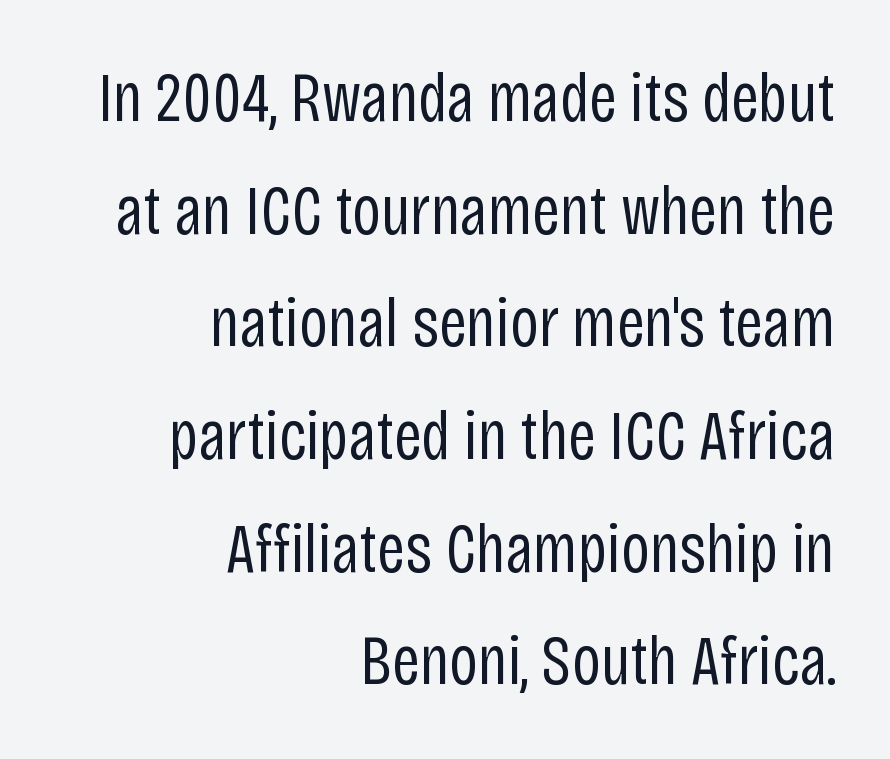
{"serif": "no", "italic": "no", "bold": "no", "weight": "regular", "width": "condensed", "stroke_contrast": "low", "x_height": "large", "monospaced": "no", "underline": "no", "align": "right", "line_spacing": "normal", "line_spacing_ratio": 1.61, "letter_spacing": "normal", "letter_spacing_em": 0.0, "glyph_px": 70}
